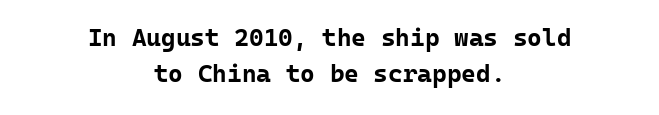
Q: Is the text bold? A: Yes.
Q: Is the text italic (slanted)? A: No, it is upright.
Q: Is the text underlined? A: No.
Q: How is the paragraph aligned? A: Centered.
Q: Is the spacing between letters normal or unusually wide? A: Normal.
Q: Is the spacing between lines tight, normal or loose? A: Normal.
